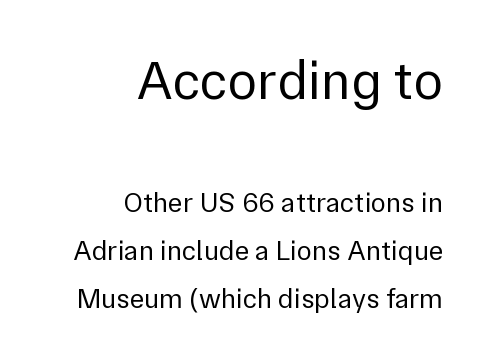
Is this a sans? Yes — the strokes have no serifs. Is this a heavy cut? Hardly; it is regular or lighter. Which chunk is bigger? The first one — the top block dwarfs the bottom. Glance below the letters and you will spot only blank space. Think of a printed novel: that variable character pitch is what you see here.
